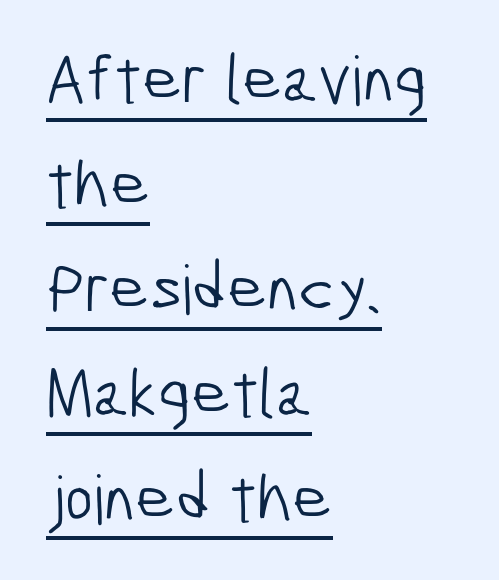
The ragged edge is on the right, which tells us the setting is flush left. Rows of type keep a routine distance in the vertical direction. The letters sit at their default tracking, neither squeezed nor spread. This sample uses a sans-serif face. The face used here is proportionally spaced, like ordinary book or web type. Counters stay open thanks to moderate or lighter strokes.
